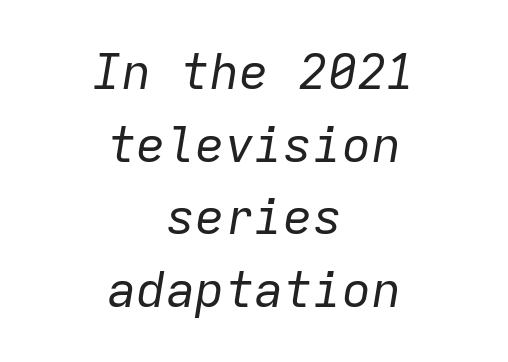
{"italic": "yes", "lean": "right", "slant_degrees": 9, "bold": "no", "weight": "regular", "width": "normal", "stroke_contrast": "low", "x_height": "medium", "monospaced": "yes", "underline": "no", "align": "center", "line_spacing": "normal", "line_spacing_ratio": 1.48, "letter_spacing": "normal", "letter_spacing_em": 0.0, "glyph_px": 49}
